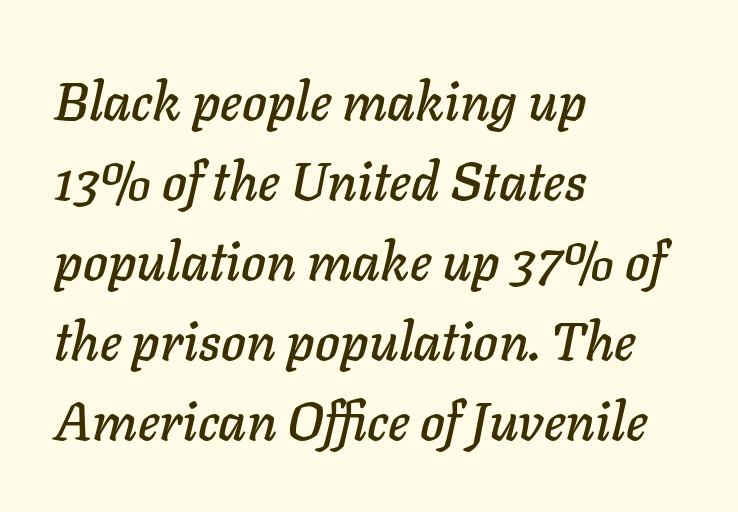
The image shows 53 px text type, italic (leaning right); set left-aligned, normal line spacing (1.51x), normal letter spacing, not underlined; low stroke contrast and a medium x-height.
